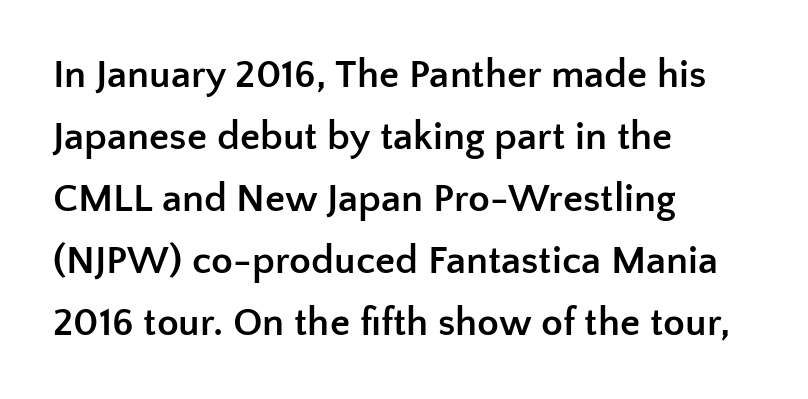
Q: Is the text bold? A: Yes.
Q: Is the text italic (slanted)? A: No, it is upright.
Q: Is the typeface a serif or a sans-serif typeface? A: Sans-serif.
Q: Is the text underlined? A: No.
Q: How is the paragraph aligned? A: Left-aligned.
Q: Is the spacing between letters normal or unusually wide? A: Normal.
Q: Is the spacing between lines tight, normal or loose? A: Normal.
Q: Width (condensed, normal, or wide)? A: Normal.
Q: Stroke contrast? A: Low.
Q: x-height? A: Medium.
Q: Monospaced? A: No.
